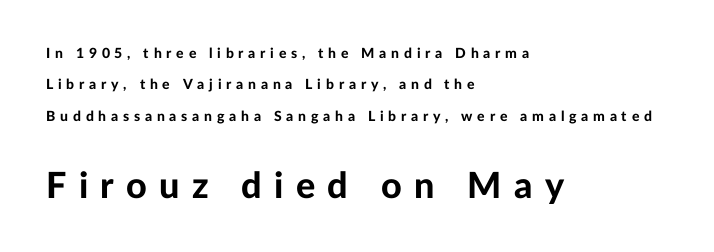
The image shows 36 px bold sans-serif type, upright; set left-aligned, loose line spacing (2.24x), unusually wide letter spacing (+0.34 em), not underlined; the second (bottom) block is 2.57x larger; low stroke contrast and a medium x-height.
